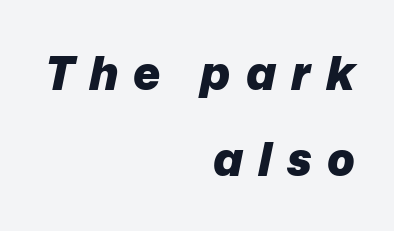
Is the type slanted? Yes — the strokes lean at a clear angle. Descenders hang freely into open space. Each letter keeps its own natural width here, so spacing adapts to shape. A full-strength bold gives these letters their thick strokes. Visually the block forms a straight wall on the right and a jagged coastline on the left. In terms of letterspacing, this is a distinctly airy, spread setting.
